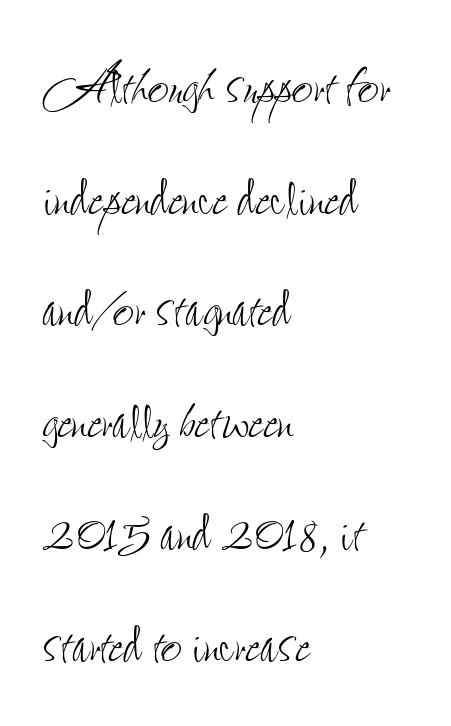
Is this a fixed-width face? No — the glyphs have proportional, varying widths. The horizontal fit of the characters is conventional and even. No letter is thick-stroked: the sample isn't bold. The block of text has a typical density, with ordinary space between rows. Bare-footed words on every line.
